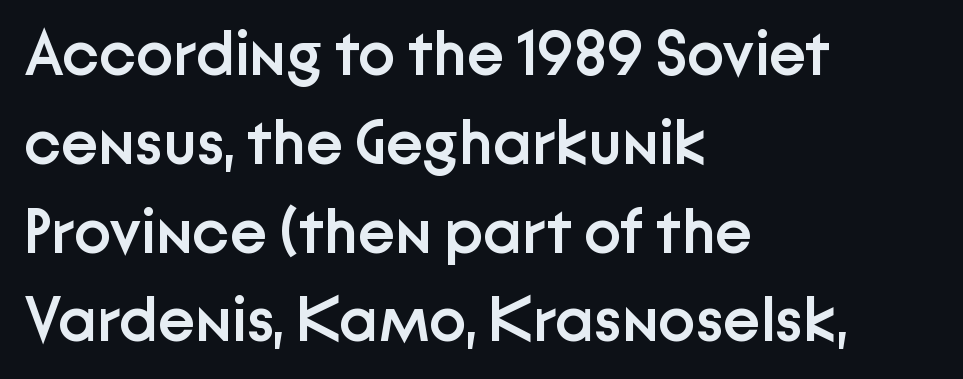
The typeface chosen for these lines omits serifs. Notice how descenders clear the ascenders below comfortably — that's standard leading. Every row of glyphs begins at an identical x-position on the left. Characters remain perfectly vertical along every line. Heft: intermediate — a semibold.
